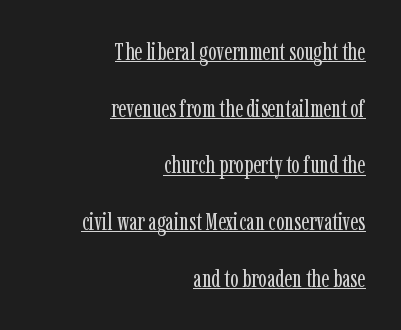
The image shows 25 px text type, upright; set right-aligned, loose line spacing (2.27x), normal letter spacing, underlined.
